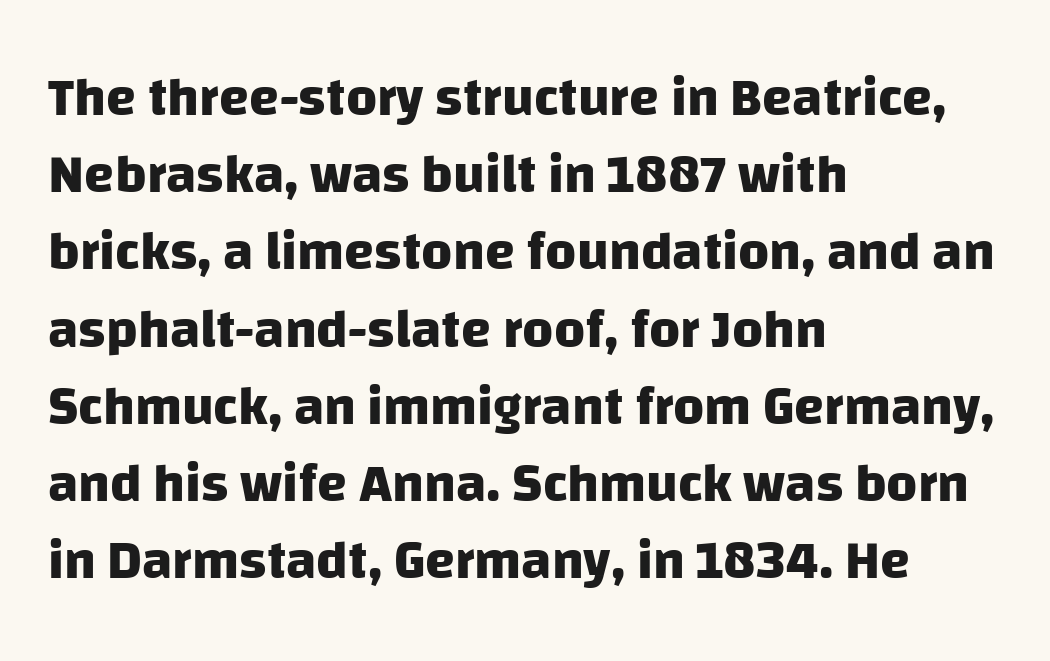
Q: Is the text bold? A: Yes.
Q: Is the typeface a serif or a sans-serif typeface? A: Sans-serif.
Q: Is the text underlined? A: No.
Q: How is the paragraph aligned? A: Left-aligned.
Q: Is the spacing between letters normal or unusually wide? A: Normal.
Q: Is the spacing between lines tight, normal or loose? A: Normal.
Q: Width (condensed, normal, or wide)? A: Normal.
Q: Stroke contrast? A: Low.
Q: x-height? A: Large.
Q: Monospaced? A: No.
